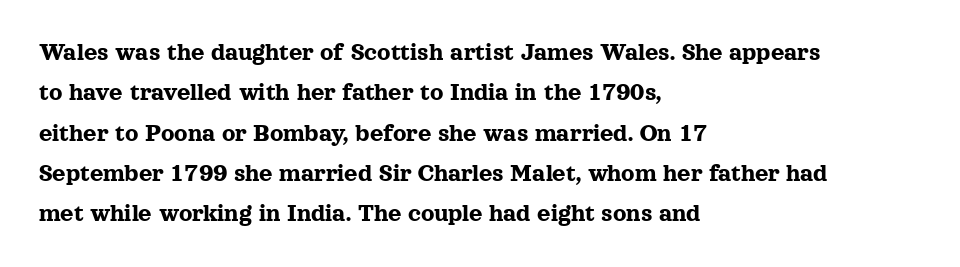
Q: Is the text italic (slanted)? A: No, it is upright.
Q: Is the text underlined? A: No.
Q: How is the paragraph aligned? A: Left-aligned.
Q: Is the spacing between letters normal or unusually wide? A: Normal.
Q: Is the spacing between lines tight, normal or loose? A: Normal.
